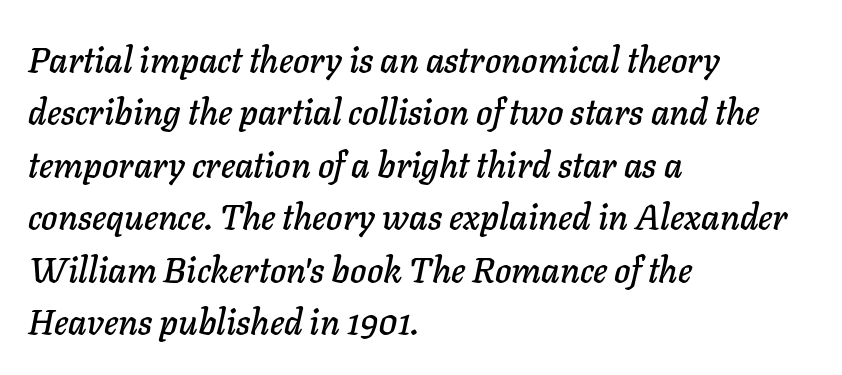
The image shows 35 px text type, italic (leaning right); set left-aligned, normal line spacing (1.5x), normal letter spacing, not underlined; low stroke contrast and a medium x-height.
